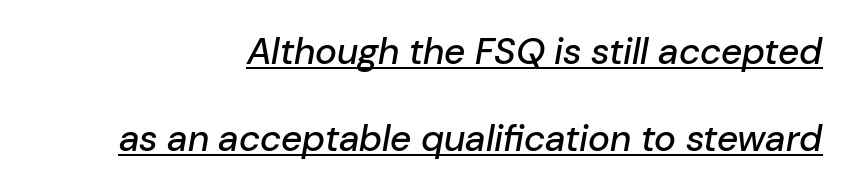
Q: Is the text italic (slanted)? A: Yes, it leans right by about 10 degrees.
Q: Is the text underlined? A: Yes.
Q: How is the paragraph aligned? A: Right-aligned.
Q: Is the spacing between letters normal or unusually wide? A: Normal.
Q: Is the spacing between lines tight, normal or loose? A: Loose.
Q: Width (condensed, normal, or wide)? A: Normal.
Q: Stroke contrast? A: Low.
Q: x-height? A: Medium.
Q: Monospaced? A: No.
